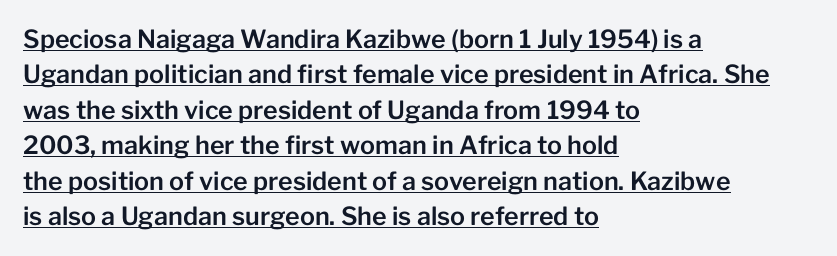
{"italic": "no", "underline": "yes", "align": "left", "line_spacing": "normal", "line_spacing_ratio": 1.42, "letter_spacing": "normal", "letter_spacing_em": 0.0, "glyph_px": 25}
